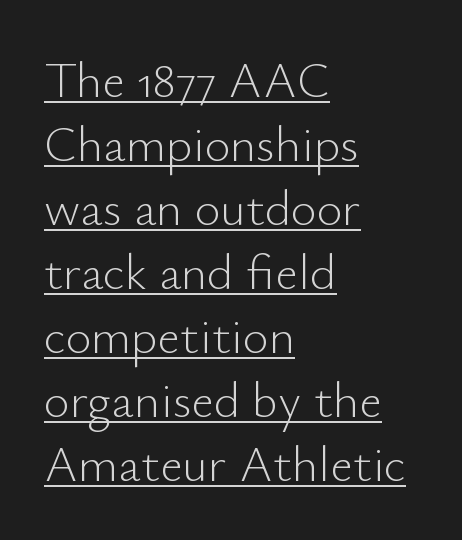
The image shows 50 px light sans-serif type, upright; set left-aligned, normal line spacing (1.28x), normal letter spacing, underlined; low stroke contrast and a small x-height.
